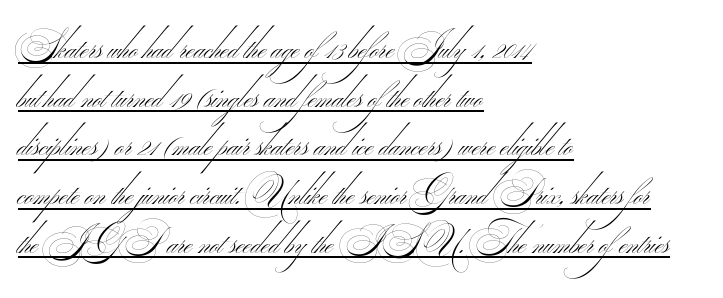
The rendering uses natural spacing where letterforms have individual widths. Compared with typical body copy, the letter spacing here is the same. Stem width sits at or under what a default text font uses. Each line starts at the same left margin while the right side varies. This sample uses a sans-serif face. Caption: lettering with a line underneath.
